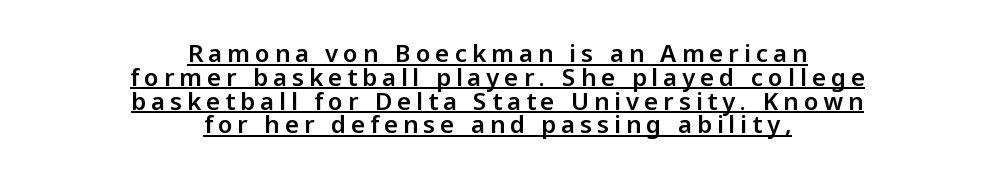
{"italic": "no", "underline": "yes", "align": "center", "line_spacing": "tight", "line_spacing_ratio": 0.99, "letter_spacing": "wide", "letter_spacing_em": 0.21, "glyph_px": 24}
